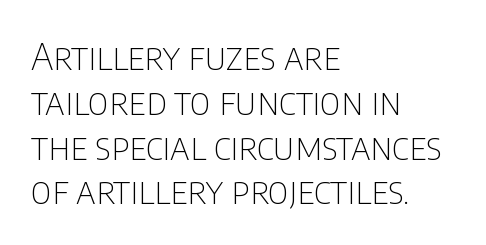
{"serif": "no", "italic": "no", "bold": "no", "weight": "thin", "width": "condensed", "stroke_contrast": "low", "x_height": "large", "monospaced": "no", "underline": "no", "align": "left", "line_spacing_ratio": 1.21, "letter_spacing": "normal", "letter_spacing_em": 0.0, "glyph_px": 37}
